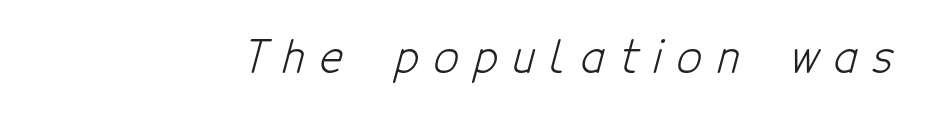
Q: Is the text bold? A: No.
Q: Is the typeface a serif or a sans-serif typeface? A: Sans-serif.
Q: Is the text underlined? A: No.
Q: Is the spacing between letters normal or unusually wide? A: Unusually wide.
Q: Width (condensed, normal, or wide)? A: Condensed.
Q: Stroke contrast? A: Low.
Q: x-height? A: Medium.
Q: Monospaced? A: No.
